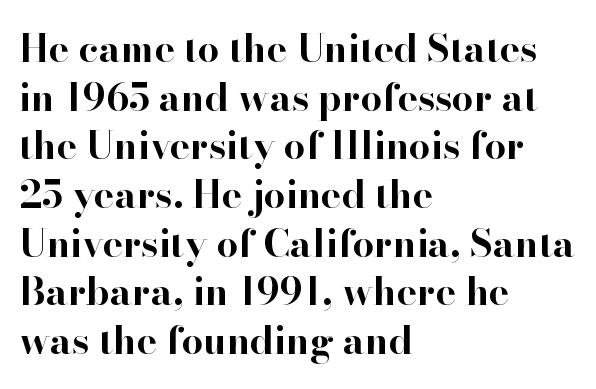
Each letter keeps its own natural width here, so spacing adapts to shape. Unlike a clean sans, this face finishes its strokes with serifs. Is the block centered? No — it sits flush against the left margin. Pretty heavy lettering here — definitely bold.
